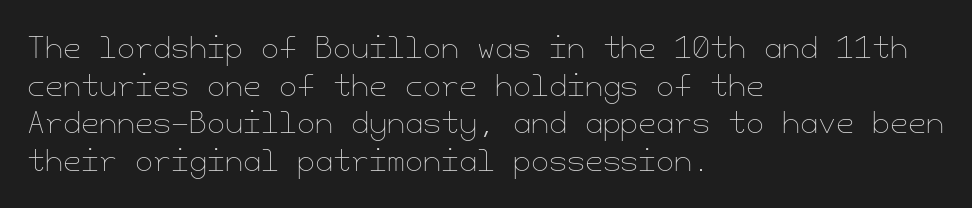
Look at the tracking — it's just the regular setting, nothing added. The space beneath each line is pristine and unruled. Visually the block forms a straight wall on the left and a jagged coastline on the right. Bold? No — there's no thickening of the strokes.
